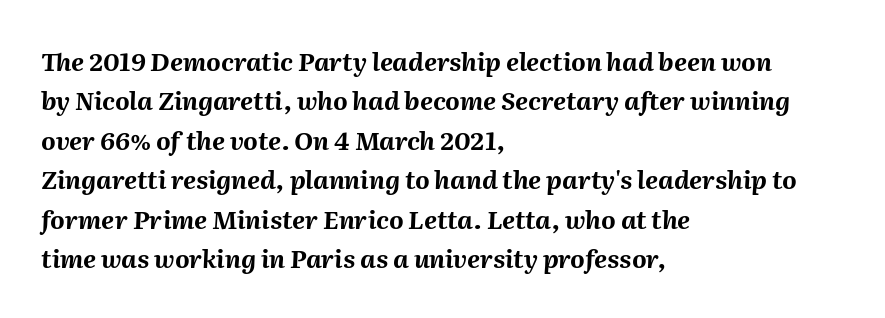
{"italic": "yes", "lean": "right", "slant_degrees": 2, "bold": "yes", "underline": "no", "align": "left", "line_spacing": "normal", "line_spacing_ratio": 1.58, "letter_spacing": "normal", "letter_spacing_em": 0.0, "glyph_px": 25}
